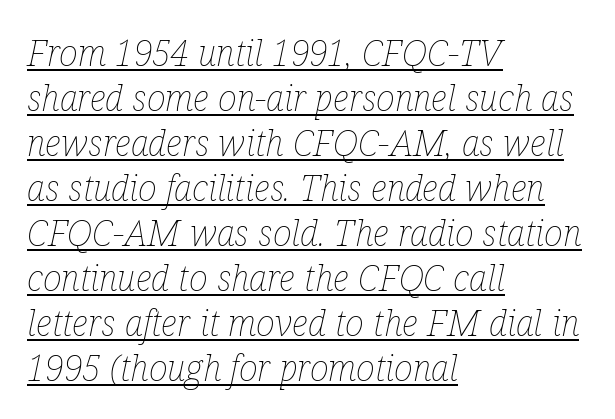
{"italic": "yes", "lean": "right", "slant_degrees": 12, "bold": "no", "weight": "thin", "width": "condensed", "stroke_contrast": "low", "x_height": "medium", "monospaced": "no", "underline": "yes", "align": "left", "line_spacing": "normal", "line_spacing_ratio": 1.25, "letter_spacing": "normal", "letter_spacing_em": 0.0, "glyph_px": 36}
